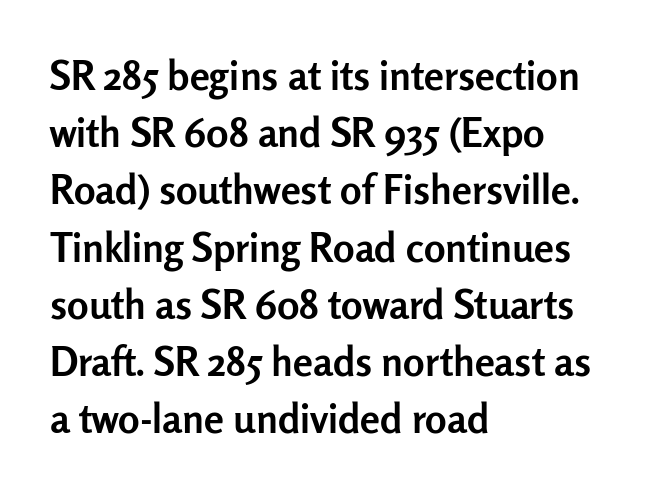
The image shows 40 px semibold sans-serif type, upright; set left-aligned, normal line spacing (1.43x), normal letter spacing, not underlined; low stroke contrast and a medium x-height.
